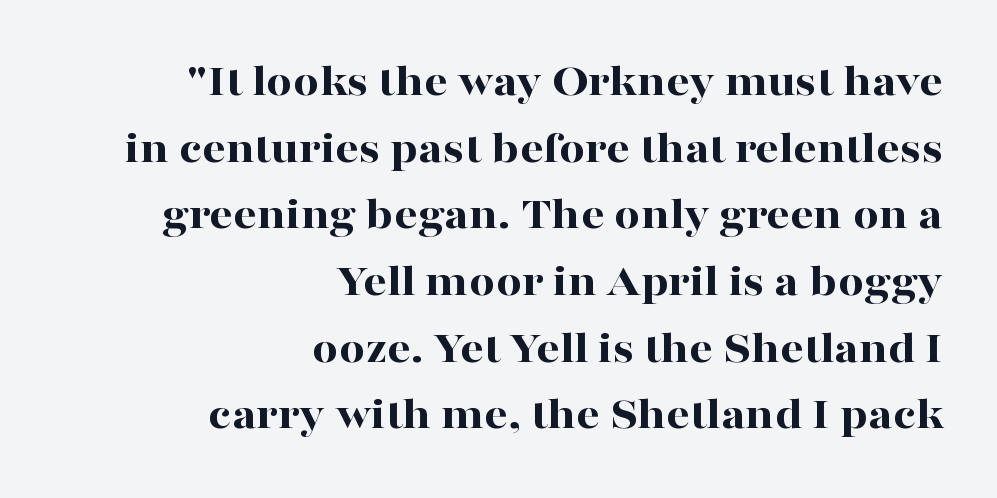
{"serif": "yes", "italic": "no", "bold": "yes", "weight": "bold", "width": "wide", "stroke_contrast": "high", "x_height": "medium", "monospaced": "no", "underline": "no", "align": "right", "line_spacing": "normal", "line_spacing_ratio": 1.45, "letter_spacing": "normal", "letter_spacing_em": 0.0, "glyph_px": 46}
